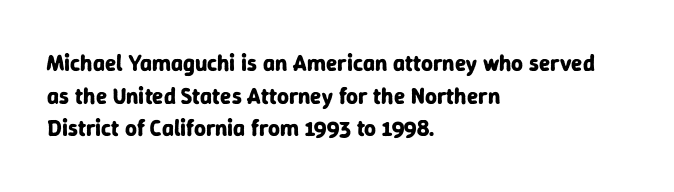
Q: Is the text bold? A: Yes.
Q: Is the text italic (slanted)? A: No, it is upright.
Q: Is the text underlined? A: No.
Q: How is the paragraph aligned? A: Left-aligned.
Q: Is the spacing between letters normal or unusually wide? A: Normal.
Q: Is the spacing between lines tight, normal or loose? A: Normal.
